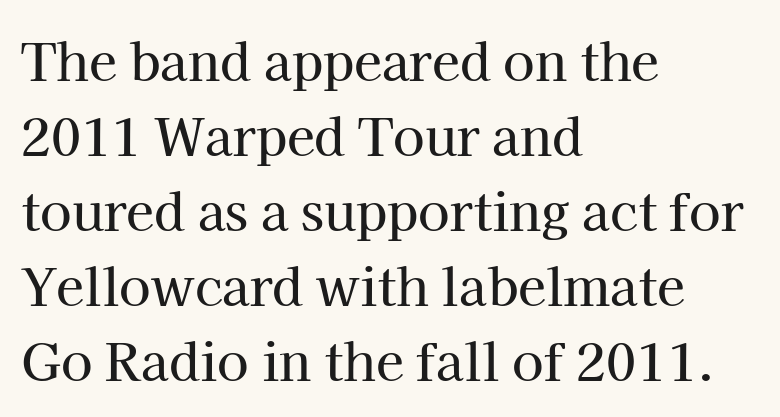
The image shows 51 px serif type, upright; set left-aligned, normal line spacing (1.47x), normal letter spacing, not underlined; high stroke contrast and a medium x-height.
